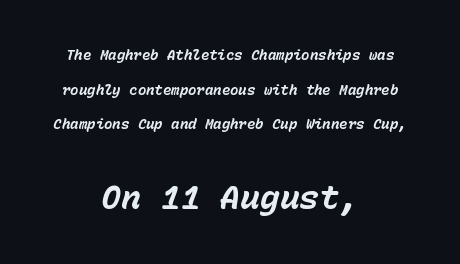
Q: Is the text bold? A: Yes.
Q: Is the text italic (slanted)? A: Yes, it leans right by about 15 degrees.
Q: Is the text underlined? A: No.
Q: How is the paragraph aligned? A: Centered.
Q: Is the spacing between letters normal or unusually wide? A: Normal.
Q: Is the spacing between lines tight, normal or loose? A: Loose.
Q: Which block of text is set in a larger size, the first (top) or the second (bottom)? A: The second (bottom) one.
Q: Width (condensed, normal, or wide)? A: Normal.
Q: Stroke contrast? A: Low.
Q: x-height? A: Medium.
Q: Monospaced? A: Yes.
